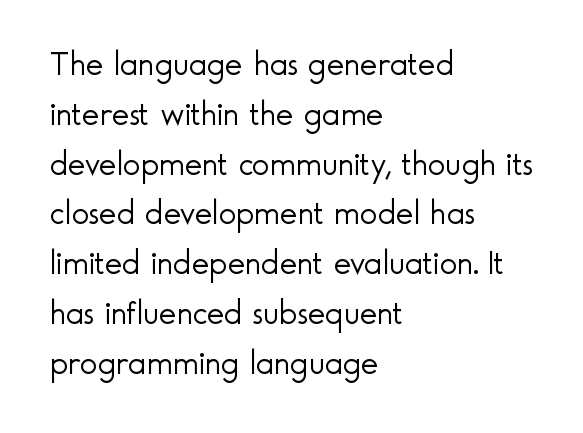
{"serif": "no", "italic": "no", "bold": "no", "weight": "light", "width": "normal", "x_height": "small", "monospaced": "no", "underline": "no", "align": "left", "line_spacing": "normal", "line_spacing_ratio": 1.51, "letter_spacing": "normal", "letter_spacing_em": 0.0, "glyph_px": 33}
